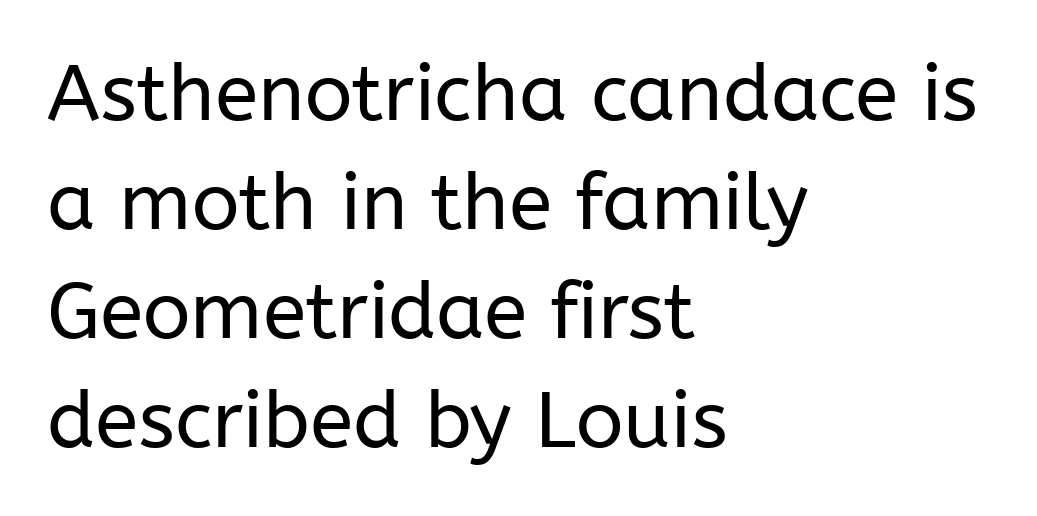
The image shows 79 px regular-weight sans-serif type, upright; set left-aligned, normal line spacing (1.38x), normal letter spacing, not underlined; low stroke contrast and a medium x-height.
